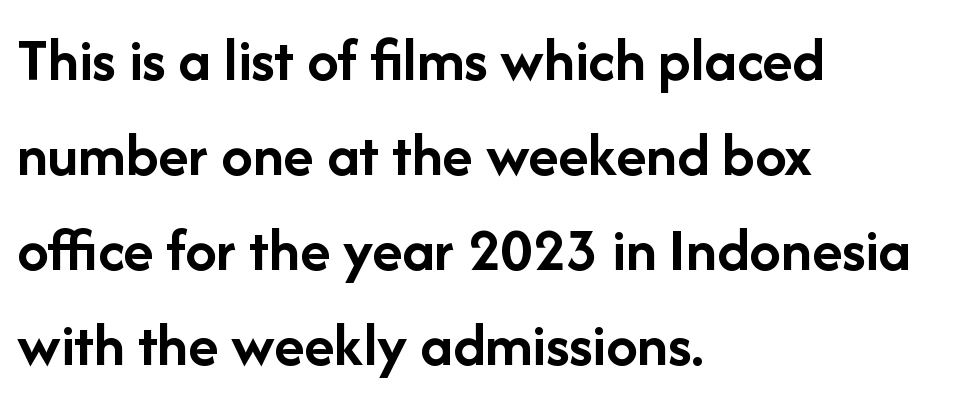
The image shows 63 px semibold sans-serif type, upright; set left-aligned, normal line spacing (1.51x), normal letter spacing, not underlined; low stroke contrast and a medium x-height.
